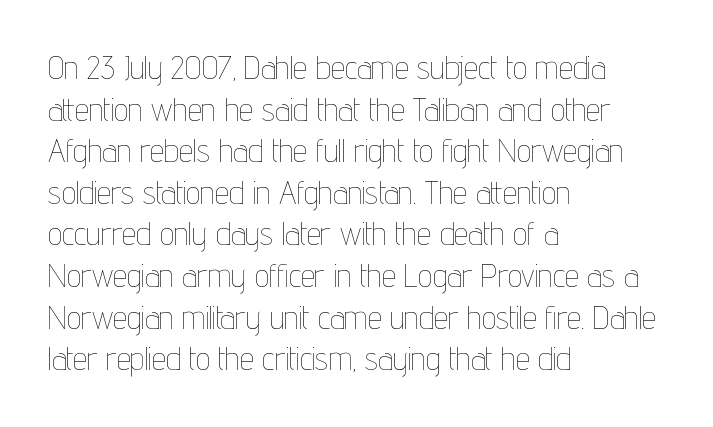
Observe the ordinary spacing: letters are neighbours, not strangers. Here the designer chose a conventional face with non-uniform glyph widths. Check under the words: just untouched page. Interline gaps are of average width in this sample.
